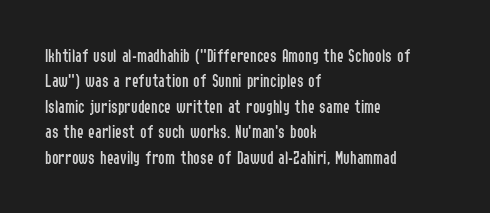
The image shows 20 px text type, upright; set left-aligned, normal line spacing (1.27x), normal letter spacing, not underlined.
